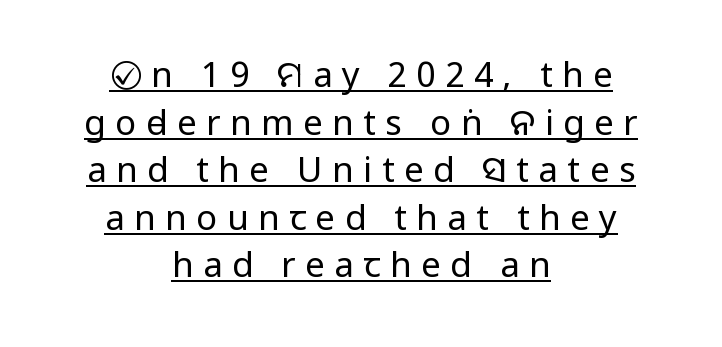
{"serif": "no", "italic": "no", "bold": "no", "weight": "regular", "width": "condensed", "stroke_contrast": "low", "underline": "yes", "align": "center", "line_spacing": "normal", "line_spacing_ratio": 1.36, "letter_spacing": "wide", "letter_spacing_em": 0.27, "glyph_px": 35}
